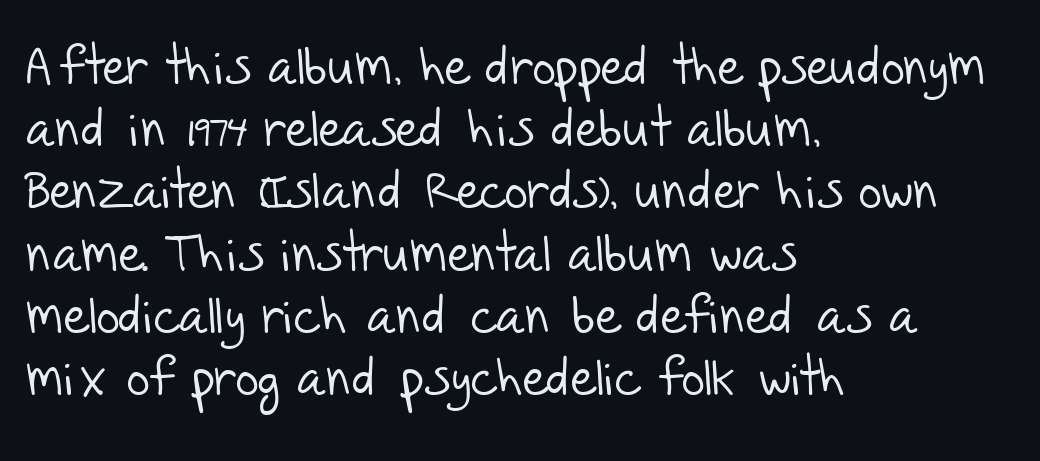
{"serif": "no", "bold": "no", "weight": "light", "width": "normal", "stroke_contrast": "low", "x_height": "large", "monospaced": "no", "underline": "no", "align": "left", "line_spacing_ratio": 1.22, "letter_spacing": "normal", "letter_spacing_em": 0.0, "glyph_px": 51}
